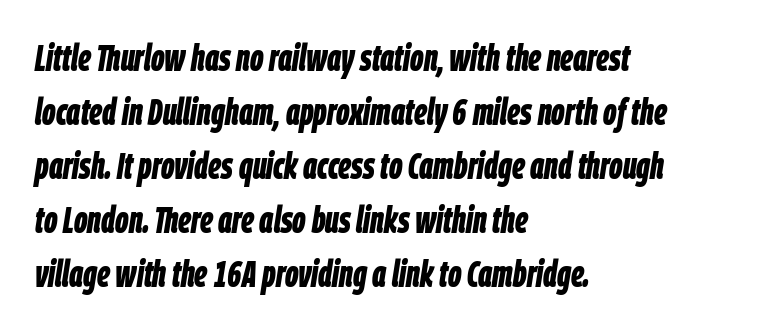
The image shows 37 px bold, condensed type, italic (leaning right); set left-aligned, normal line spacing (1.46x), normal letter spacing, not underlined; low stroke contrast and a large x-height.
